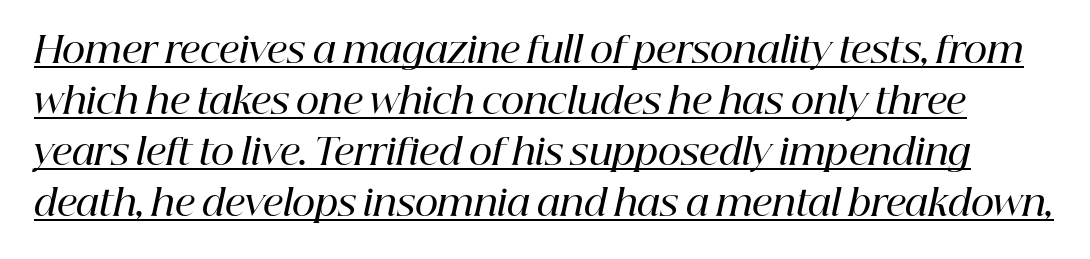
Q: Is the text bold? A: Semi-bold.
Q: Is the text italic (slanted)? A: Yes, it leans right by about 12 degrees.
Q: Is the typeface a serif or a sans-serif typeface? A: Serif.
Q: Is the text underlined? A: Yes.
Q: Is the spacing between letters normal or unusually wide? A: Normal.
Q: Is the spacing between lines tight, normal or loose? A: Normal.
Q: Width (condensed, normal, or wide)? A: Normal.
Q: Stroke contrast? A: High.
Q: x-height? A: Medium.
Q: Monospaced? A: No.
